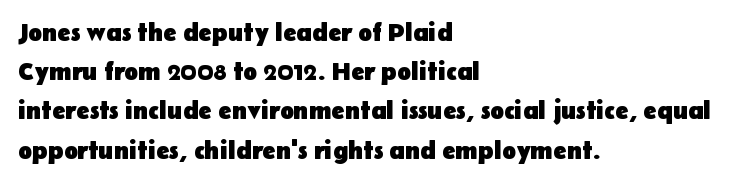
The image shows 25 px bold type, upright; set left-aligned, normal line spacing (1.57x), normal letter spacing, not underlined.
